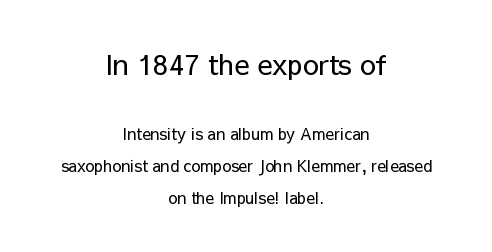
{"serif": "no", "italic": "no", "bold": "no", "weight": "regular", "width": "normal", "stroke_contrast": "low", "x_height": "medium", "monospaced": "no", "underline": "no", "align": "center", "line_spacing": "loose", "line_spacing_ratio": 2.01, "letter_spacing": "normal", "letter_spacing_em": 0.0, "larger_block": "first", "size_ratio": 1.75, "glyph_px": 28}
